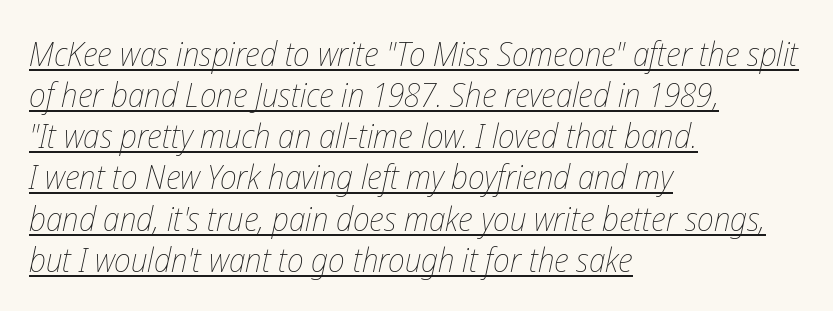
Q: Is the text bold? A: No.
Q: Is the text italic (slanted)? A: Yes, it leans right by about 12 degrees.
Q: Is the text underlined? A: Yes.
Q: How is the paragraph aligned? A: Left-aligned.
Q: Is the spacing between letters normal or unusually wide? A: Normal.
Q: Width (condensed, normal, or wide)? A: Condensed.
Q: Stroke contrast? A: Low.
Q: x-height? A: Medium.
Q: Monospaced? A: No.
